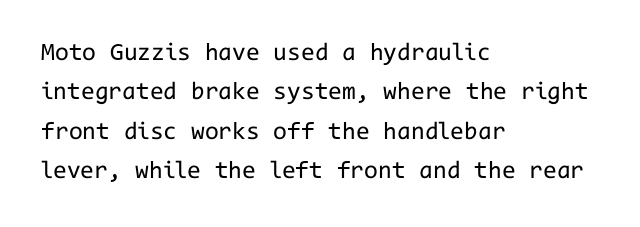
{"italic": "no", "bold": "no", "underline": "no", "align": "left", "line_spacing": "normal", "line_spacing_ratio": 1.58, "letter_spacing": "normal", "letter_spacing_em": 0.0, "glyph_px": 25}
